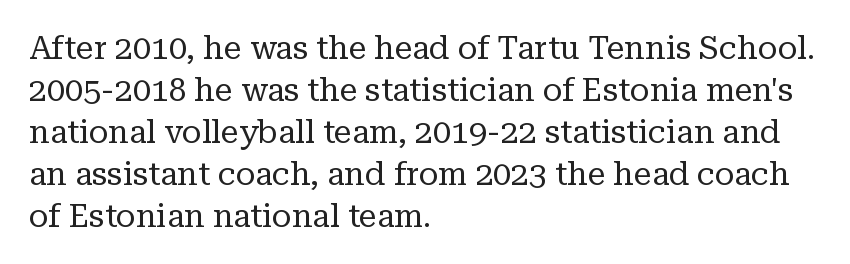
Q: Is the text bold? A: No.
Q: Is the text italic (slanted)? A: No, it is upright.
Q: Is the typeface a serif or a sans-serif typeface? A: Serif.
Q: Is the text underlined? A: No.
Q: How is the paragraph aligned? A: Left-aligned.
Q: Is the spacing between letters normal or unusually wide? A: Normal.
Q: Is the spacing between lines tight, normal or loose? A: Normal.
Q: Width (condensed, normal, or wide)? A: Normal.
Q: Stroke contrast? A: Low.
Q: x-height? A: Medium.
Q: Monospaced? A: No.
